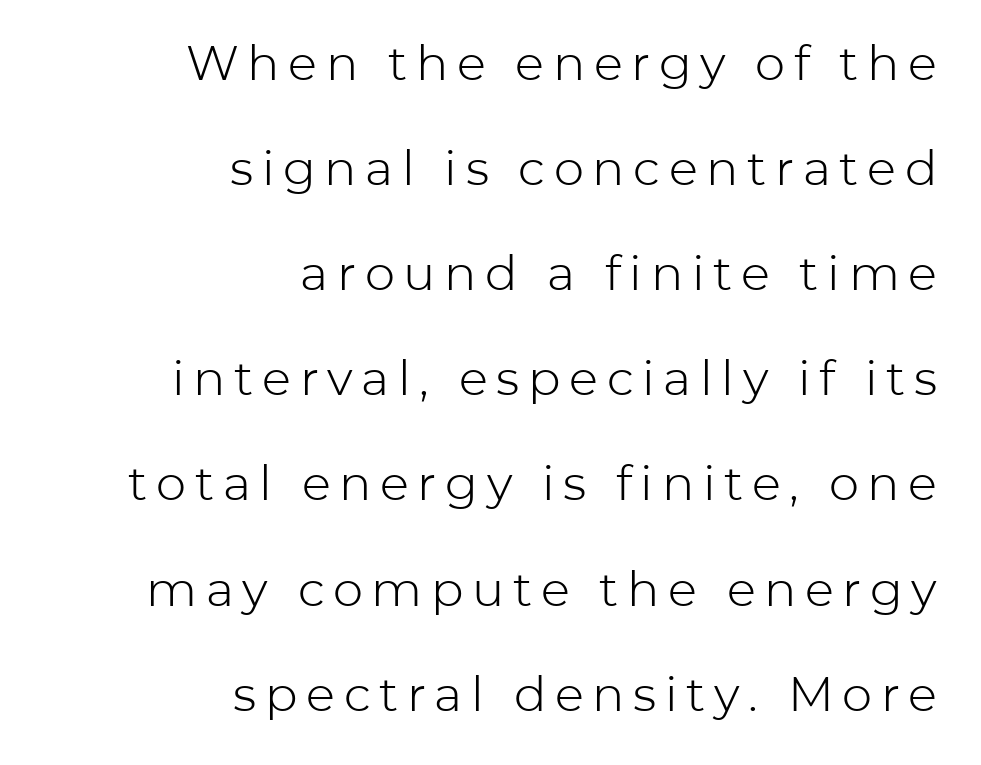
Q: Is the text bold? A: No.
Q: Is the text italic (slanted)? A: No, it is upright.
Q: Is the typeface a serif or a sans-serif typeface? A: Sans-serif.
Q: Is the text underlined? A: No.
Q: How is the paragraph aligned? A: Right-aligned.
Q: Is the spacing between lines tight, normal or loose? A: Loose.
Q: Width (condensed, normal, or wide)? A: Normal.
Q: Stroke contrast? A: Low.
Q: x-height? A: Medium.
Q: Monospaced? A: No.
